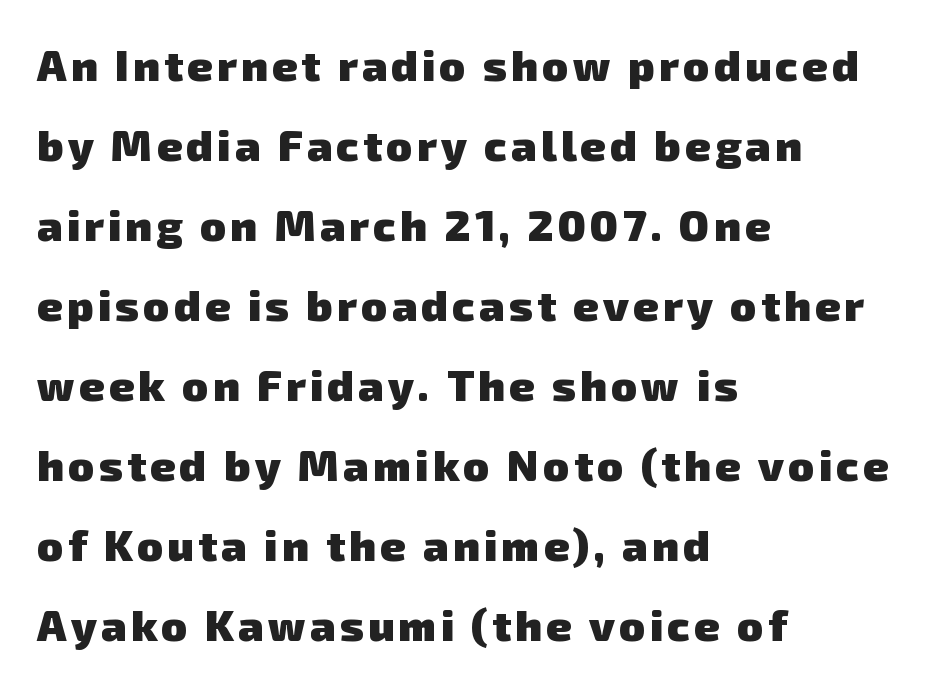
Q: Is the text bold? A: Yes.
Q: Is the typeface a serif or a sans-serif typeface? A: Sans-serif.
Q: Is the text underlined? A: No.
Q: How is the paragraph aligned? A: Left-aligned.
Q: Width (condensed, normal, or wide)? A: Normal.
Q: Stroke contrast? A: Low.
Q: x-height? A: Medium.
Q: Monospaced? A: No.
